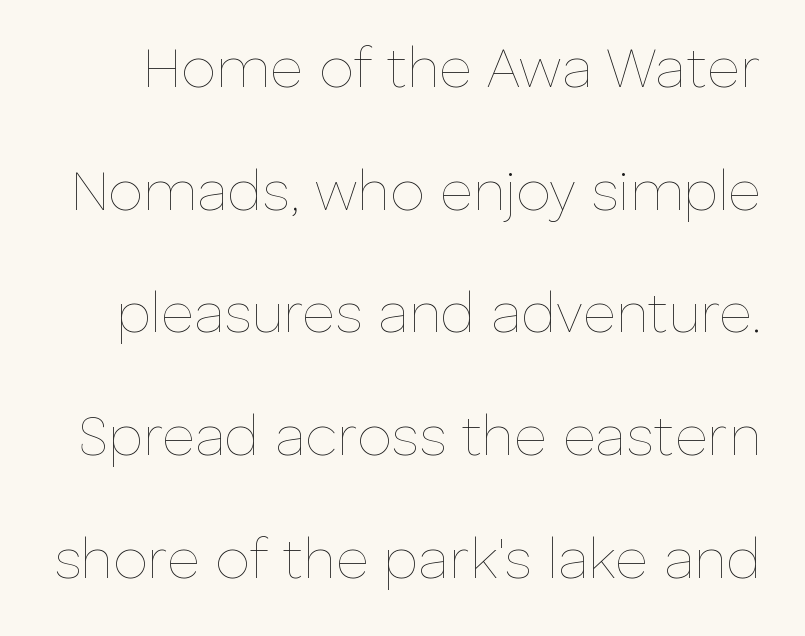
One glance says open: line gaps are wider than usual. The type is set solid horizontally, with unmodified tracking. Each letter keeps its own natural width here, so spacing adapts to shape. In terms of posture, this sample is upright. Weight: regular or lighter. No word sits above an underline.
